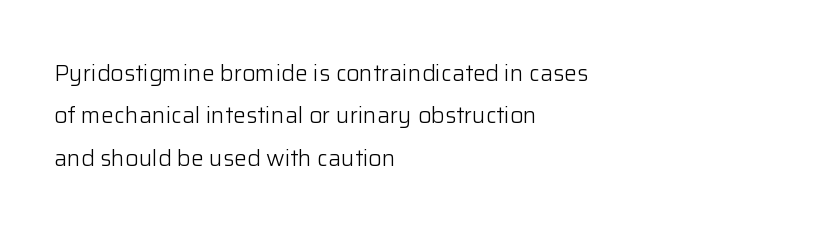
The image shows 23 px text type, upright; set left-aligned, line spacing 1.84x, normal letter spacing, not underlined.
